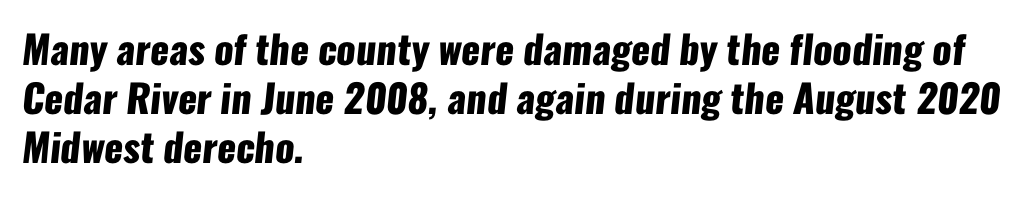
The image shows 39 px heavy, condensed sans-serif type; set left-aligned, normal line spacing (1.26x), normal letter spacing, not underlined; low stroke contrast and a medium x-height.
